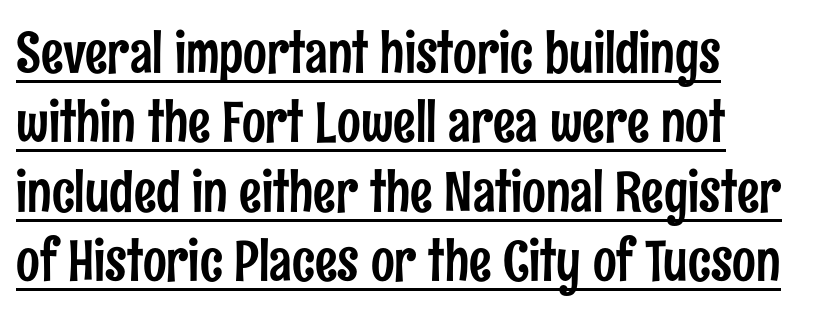
The image shows 56 px condensed sans-serif type, upright; set line spacing 1.24x, normal letter spacing, underlined; low stroke contrast and a medium x-height.
